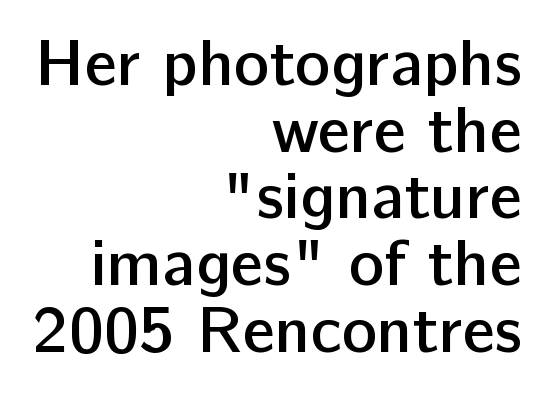
Q: Is the text bold? A: Semi-bold.
Q: Is the text italic (slanted)? A: No, it is upright.
Q: Is the typeface a serif or a sans-serif typeface? A: Sans-serif.
Q: Is the text underlined? A: No.
Q: How is the paragraph aligned? A: Right-aligned.
Q: Is the spacing between letters normal or unusually wide? A: Normal.
Q: Is the spacing between lines tight, normal or loose? A: Tight.
Q: Width (condensed, normal, or wide)? A: Normal.
Q: Stroke contrast? A: Low.
Q: x-height? A: Medium.
Q: Monospaced? A: No.
